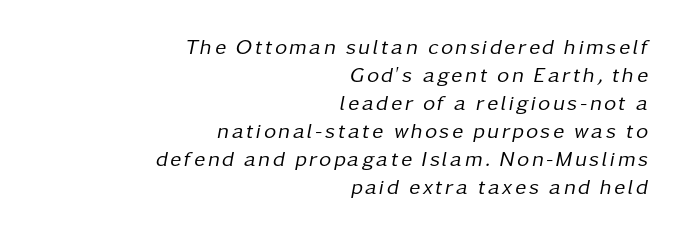
Q: Is the text bold? A: No.
Q: Is the text italic (slanted)? A: Yes, it leans right by about 11 degrees.
Q: Is the text underlined? A: No.
Q: How is the paragraph aligned? A: Right-aligned.
Q: Is the spacing between lines tight, normal or loose? A: Normal.
